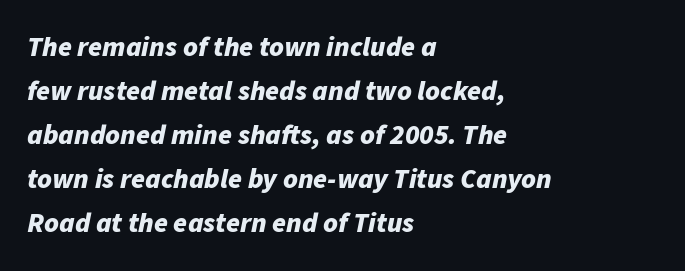
The image shows 28 px bold type, italic (leaning right); set left-aligned, normal line spacing (1.57x), normal letter spacing, not underlined; low stroke contrast and a medium x-height.
